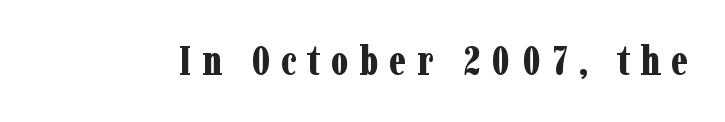
This rendering widens character spacing well past its baseline value. Caption: bold face, heavy strokes. Serifs: yes, visible at the terminals of the letterforms. Note the varied advance widths — an 'i' is clearly narrower than an 'm'. You can tell it's not italic because the verticals are truly vertical. Plain, unruled lines of type.
